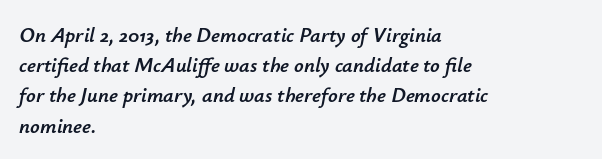
Compared with a centered layout, this one pins lines to the left instead. This block has exactly the height ordinary leading produces. Emphasis-style slanted type is in use. Type without underlining. Each word holds together tightly as a unit, with standard inter-letter gaps.
